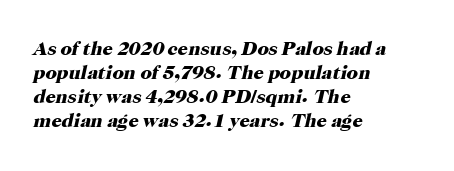
Short and long lines alike share a common starting point at left. The typography opts for an oblique posture over an upright one. The foot of each line stays bare and open. How heavy is the stroke? Heavy — this is a bold. Inter-character spacing is left at the font's built-in metrics.
